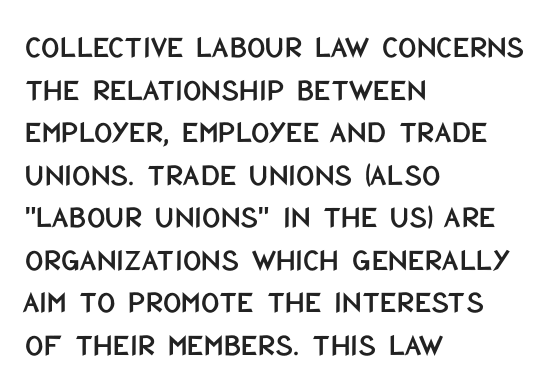
{"serif": "no", "italic": "no", "width": "condensed", "stroke_contrast": "low", "x_height": "large", "monospaced": "no", "underline": "no", "align": "left", "line_spacing": "normal", "line_spacing_ratio": 1.33, "letter_spacing": "normal", "letter_spacing_em": 0.0, "glyph_px": 32}
